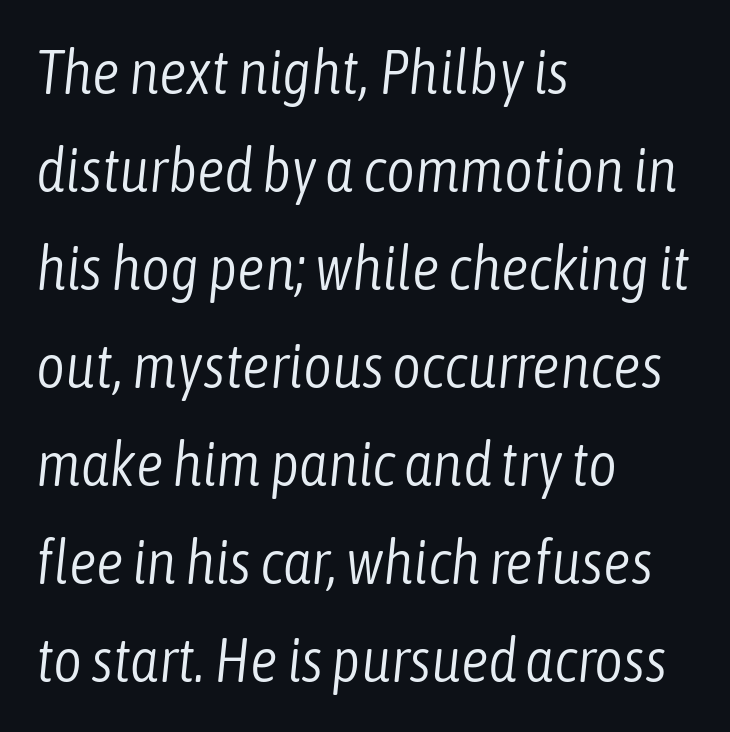
Q: Is the text bold? A: No.
Q: Is the text italic (slanted)? A: Yes, it leans right by about 6 degrees.
Q: Is the text underlined? A: No.
Q: How is the paragraph aligned? A: Left-aligned.
Q: Is the spacing between letters normal or unusually wide? A: Normal.
Q: Is the spacing between lines tight, normal or loose? A: Normal.
Q: Width (condensed, normal, or wide)? A: Condensed.
Q: Stroke contrast? A: Low.
Q: x-height? A: Medium.
Q: Monospaced? A: No.
